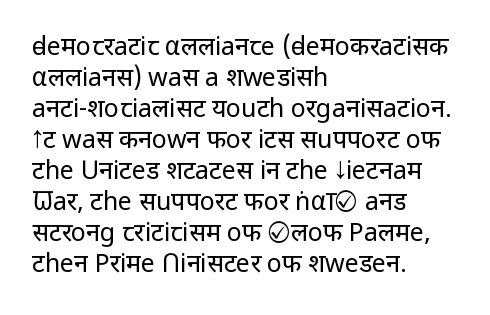
{"italic": "no", "bold": "no", "underline": "no", "align": "left", "line_spacing_ratio": 1.24, "letter_spacing": "normal", "letter_spacing_em": 0.0, "glyph_px": 25}
